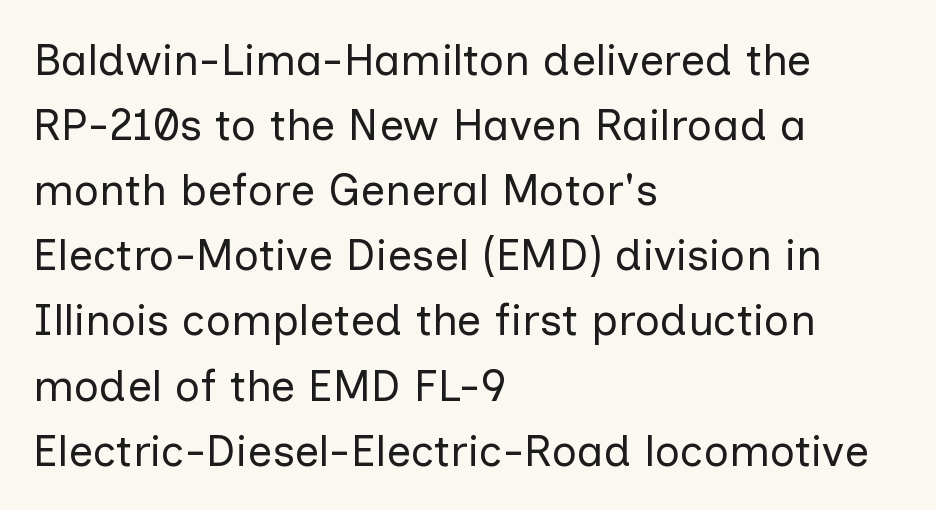
The image shows 44 px regular-weight sans-serif type, upright; set left-aligned, normal line spacing (1.48x), normal letter spacing, not underlined; low stroke contrast and a medium x-height.
